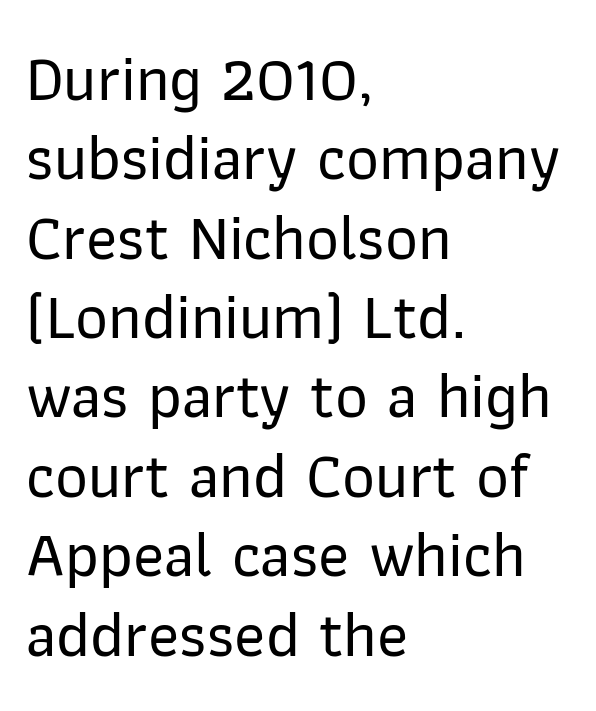
Clear beneath every line of the passage. The letters stand straight up with perfectly vertical stems. Letterform terminals end flat and unadorned throughout the passage. Glyph-to-glyph distance matches everyday printed text. Leftover space on each line is placed entirely after the last word.
